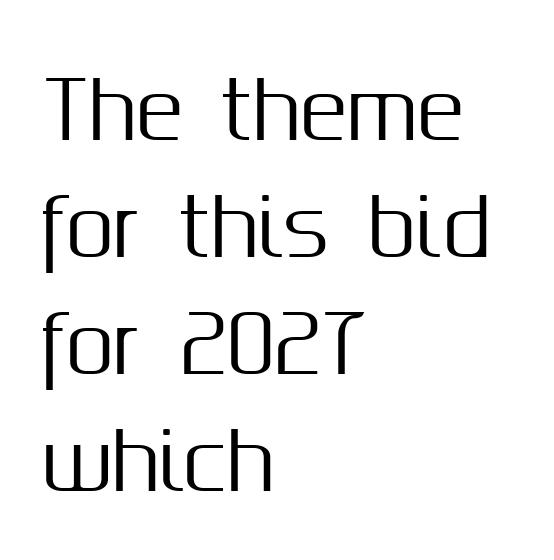
The image shows 78 px sans-serif type, upright; set left-aligned, normal line spacing (1.5x), normal letter spacing, not underlined; medium stroke contrast and a medium x-height.
